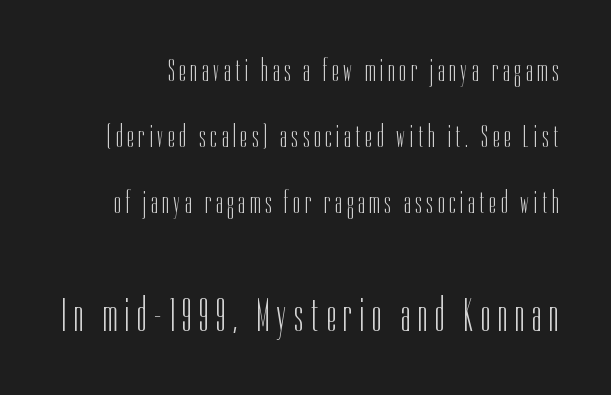
The image shows 48 px light, condensed sans-serif type, upright; set loose line spacing (2.06x), not underlined; the second (bottom) block is 1.5x larger; low stroke contrast and a medium x-height.
